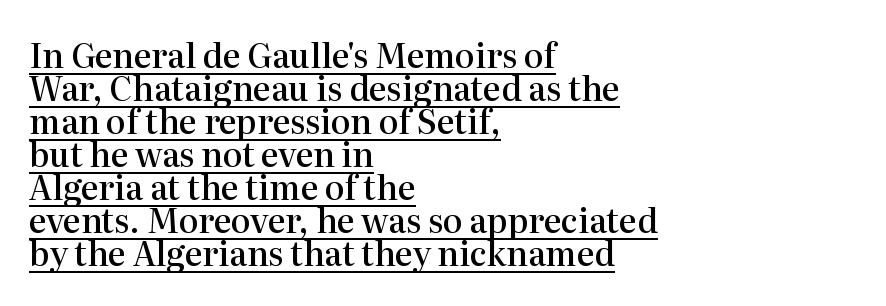
The image shows 33 px semibold serif type, upright; set left-aligned, tight line spacing (1.0x), normal letter spacing, underlined; high stroke contrast and a medium x-height.
